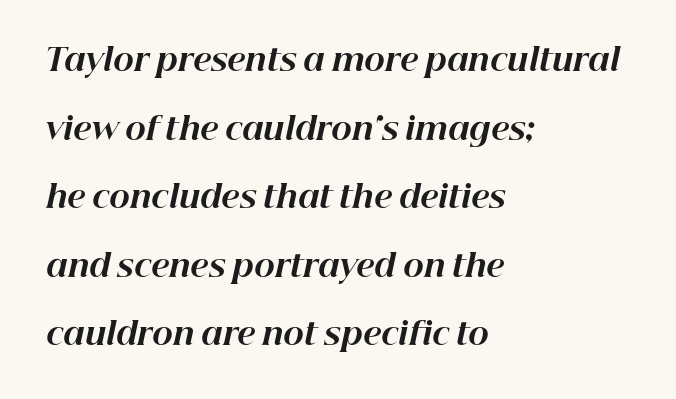
Q: Is the text bold? A: Yes.
Q: Is the text italic (slanted)? A: Yes, it leans right by about 12 degrees.
Q: Is the text underlined? A: No.
Q: How is the paragraph aligned? A: Left-aligned.
Q: Is the spacing between letters normal or unusually wide? A: Normal.
Q: Is the spacing between lines tight, normal or loose? A: Loose.
Q: Width (condensed, normal, or wide)? A: Normal.
Q: Stroke contrast? A: High.
Q: x-height? A: Medium.
Q: Monospaced? A: No.
